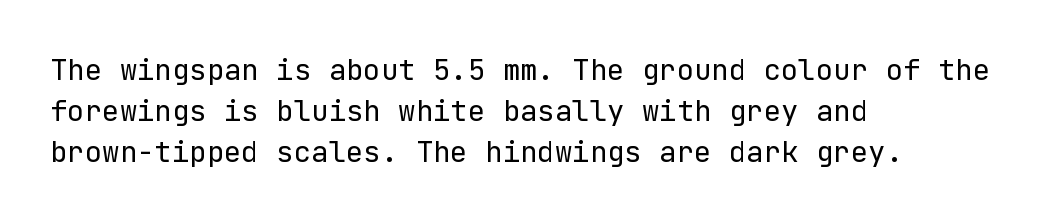
Characters remain perfectly vertical along every line. No heavy texture on the line: the type isn't bold. The lines in this sample share a left origin and differ only in where they stop. Short note: letters normally spaced. Letters rest on an invisible, unmarked baseline. This block has exactly the height ordinary leading produces.
